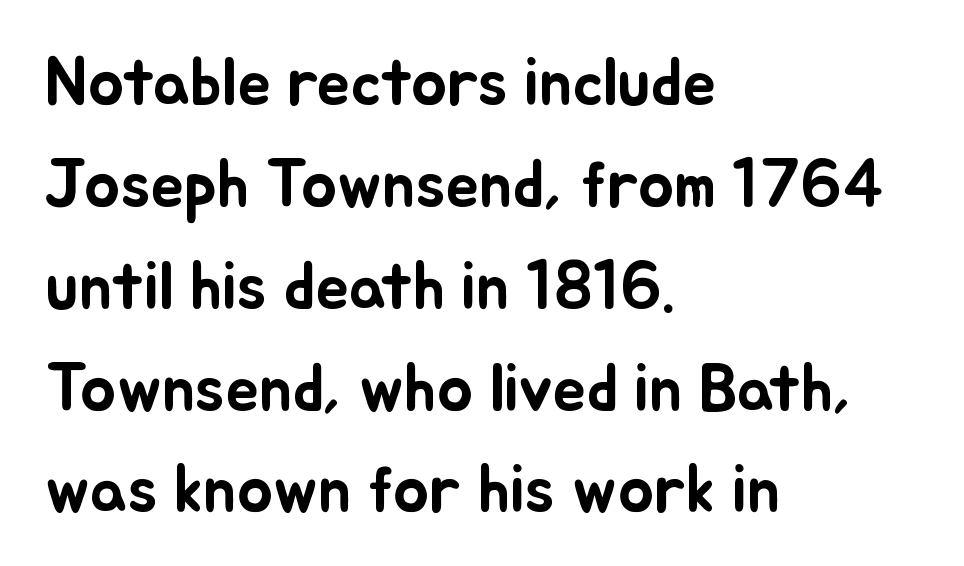
The letters sit at their default tracking, neither squeezed nor spread. The lettering stays uniformly vertical, giving the passage a roman look. Quick note: underline off. Each letter keeps its own natural width here, so spacing adapts to shape. Caption: multi-line text, flush left, ragged right.
